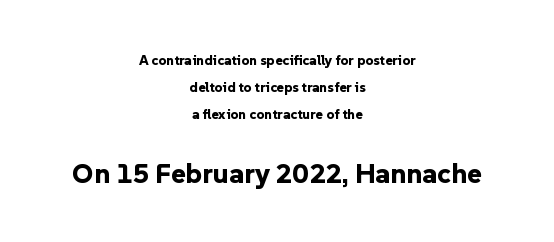
As a designer I'd log this as weight 700, bold. These lines are composed in type without serifs. Observe the ordinary spacing: letters are neighbours, not strangers. Nobody drew a line under any word here.
